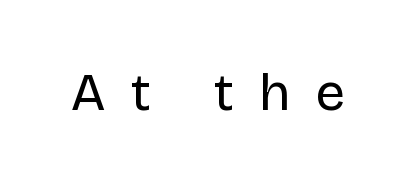
{"serif": "no", "italic": "no", "bold": "no", "weight": "regular", "width": "normal", "stroke_contrast": "low", "x_height": "large", "monospaced": "no", "underline": "no", "letter_spacing": "wide", "letter_spacing_em": 0.48, "glyph_px": 53}
